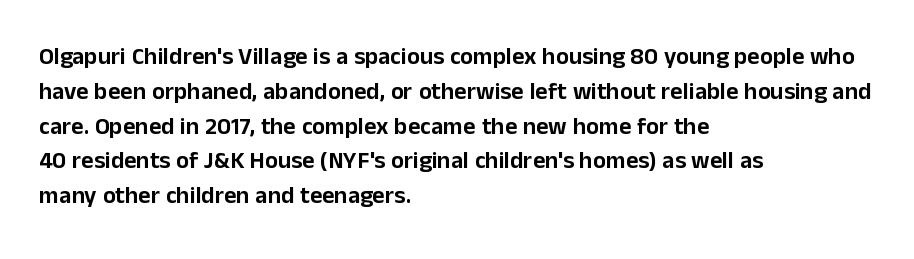
{"italic": "no", "underline": "no", "align": "left", "line_spacing": "normal", "line_spacing_ratio": 1.45, "letter_spacing": "normal", "letter_spacing_em": 0.0, "glyph_px": 24}
